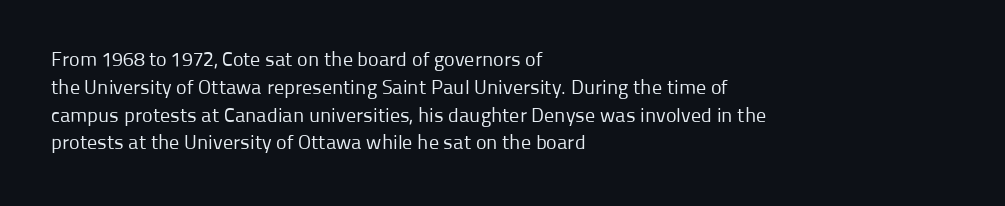
{"italic": "no", "bold": "no", "underline": "no", "align": "left", "line_spacing": "normal", "line_spacing_ratio": 1.39, "letter_spacing": "normal", "letter_spacing_em": 0.0, "glyph_px": 20}
